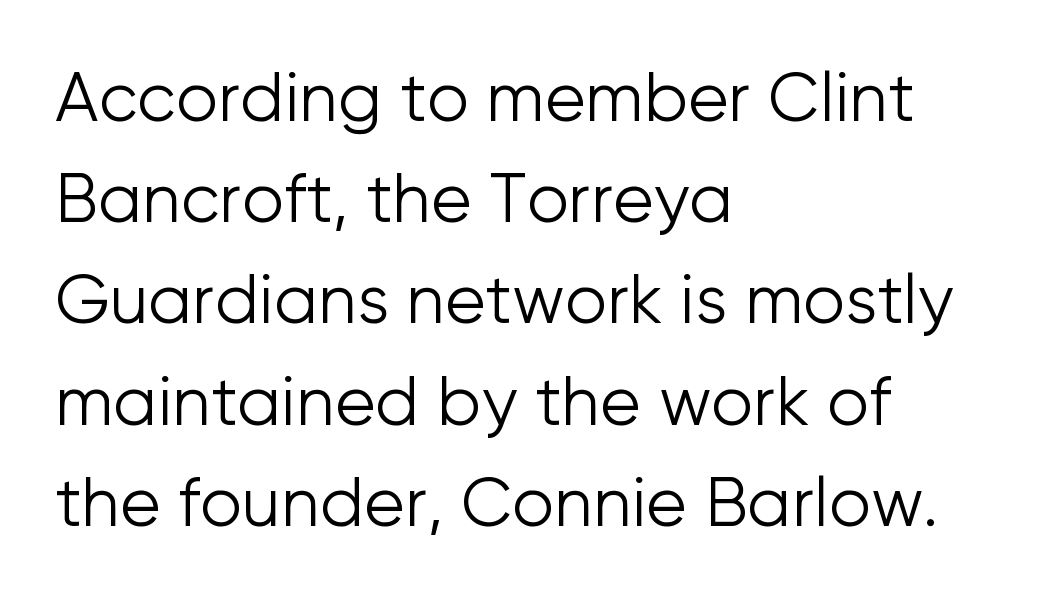
Short and long lines alike share a common starting point at left. Vertical strokes here are truly vertical. Note the varied advance widths — an 'i' is clearly narrower than an 'm'. Students, observe: this is what conventionally led text looks like. The zone under the glyphs is completely vacant.
